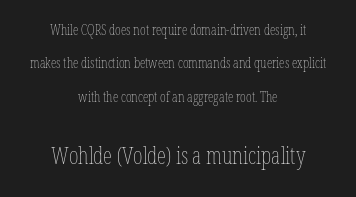
Q: Is the text bold? A: No.
Q: Is the text italic (slanted)? A: No, it is upright.
Q: Is the text underlined? A: No.
Q: How is the paragraph aligned? A: Centered.
Q: Is the spacing between letters normal or unusually wide? A: Normal.
Q: Is the spacing between lines tight, normal or loose? A: Loose.
Q: Which block of text is set in a larger size, the first (top) or the second (bottom)? A: The second (bottom) one.
